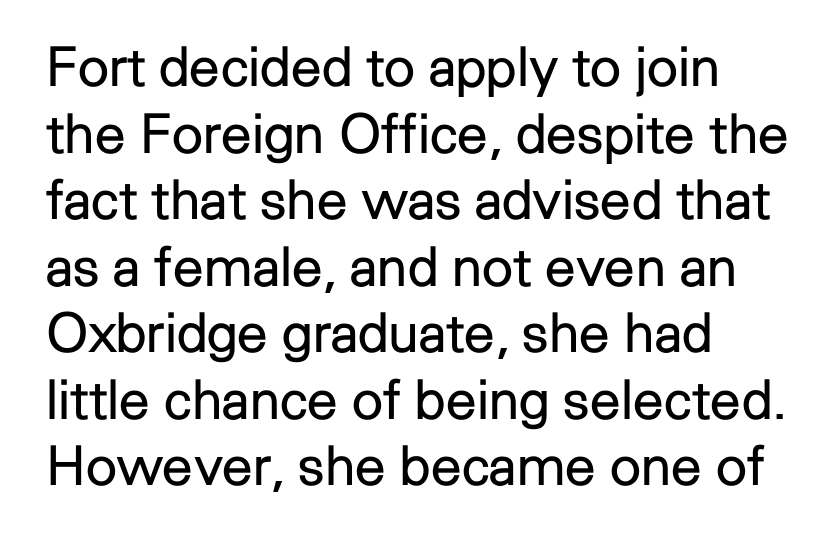
Q: Is the text bold? A: No.
Q: Is the text italic (slanted)? A: No, it is upright.
Q: Is the typeface a serif or a sans-serif typeface? A: Sans-serif.
Q: Is the text underlined? A: No.
Q: How is the paragraph aligned? A: Left-aligned.
Q: Is the spacing between letters normal or unusually wide? A: Normal.
Q: Width (condensed, normal, or wide)? A: Normal.
Q: Stroke contrast? A: Low.
Q: x-height? A: Medium.
Q: Monospaced? A: No.
